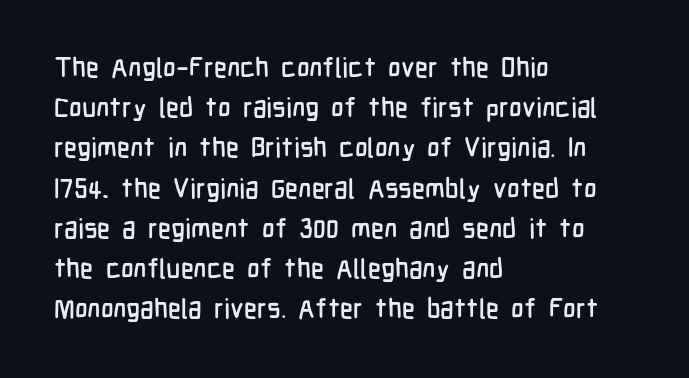
Summary of vertical rhythm: regular, with standard interline spacing. No italicization has been applied; the sample stays upright. One-word summary of the alignment: left. The line texture is even and compact thanks to regular tracking. The space directly below the letters is spotless.
